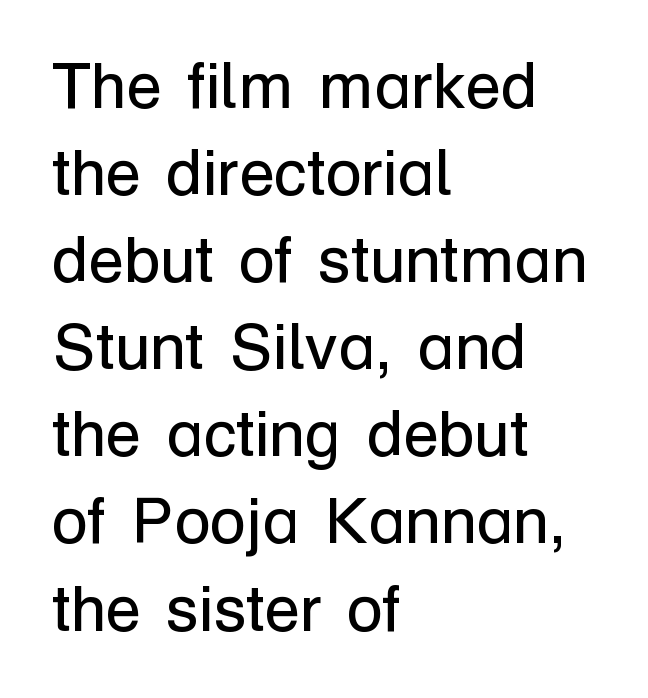
The compositor pushed each line to the left boundary. No extra ink here — the face is not bold. Caption: standard tracking, unaltered. The gap between lines stays unmarked. Look at the bottom of the vertical strokes: they stop flat, with no serifs.
